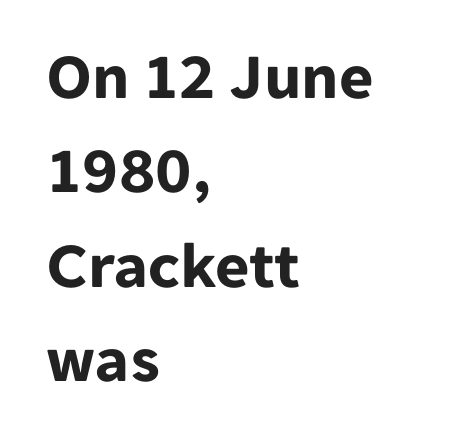
{"serif": "no", "italic": "no", "bold": "yes", "weight": "bold", "width": "normal", "stroke_contrast": "low", "x_height": "medium", "monospaced": "no", "underline": "no", "align": "left", "line_spacing": "normal", "line_spacing_ratio": 1.43, "letter_spacing": "normal", "letter_spacing_em": 0.0, "glyph_px": 66}
